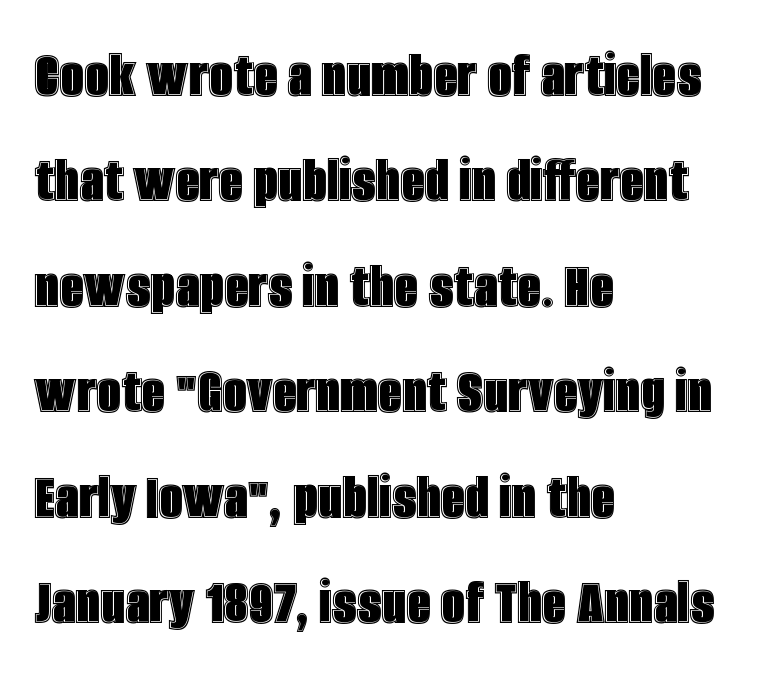
Every stem runs plumb, perpendicular to the baseline. Does the leading feel generous? No, just average. Words appear dense and cohesive because spacing is normal. Compared with a centered layout, this one pins lines to the left instead. The face used here is proportionally spaced, like ordinary book or web type.
